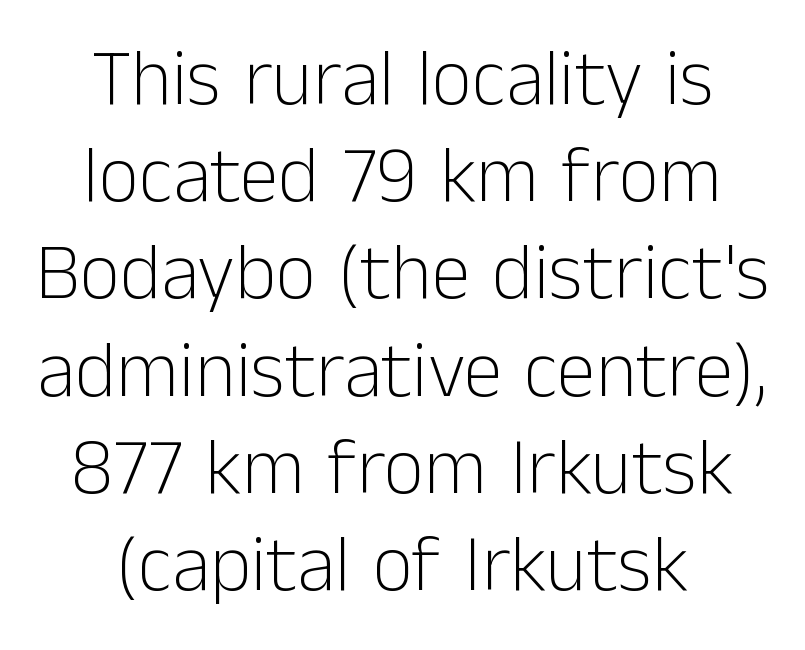
The image shows 79 px light sans-serif type, upright; set centered, line spacing 1.23x, normal letter spacing, not underlined; low stroke contrast and a medium x-height.
